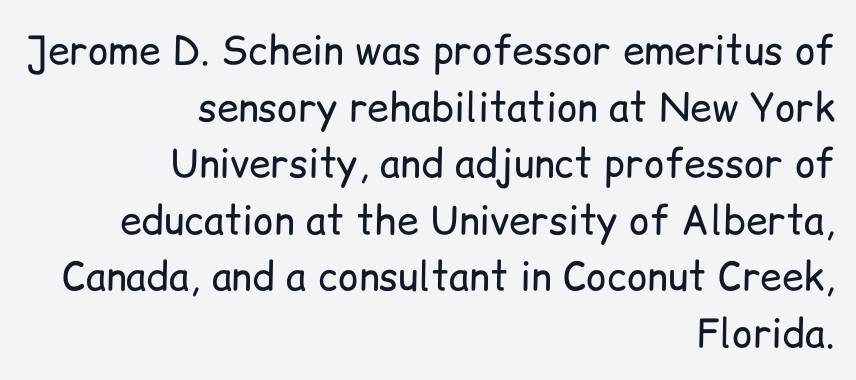
The image shows 39 px regular-weight sans-serif type, upright; set right-aligned, normal line spacing (1.45x), normal letter spacing, not underlined; low stroke contrast and a medium x-height.
